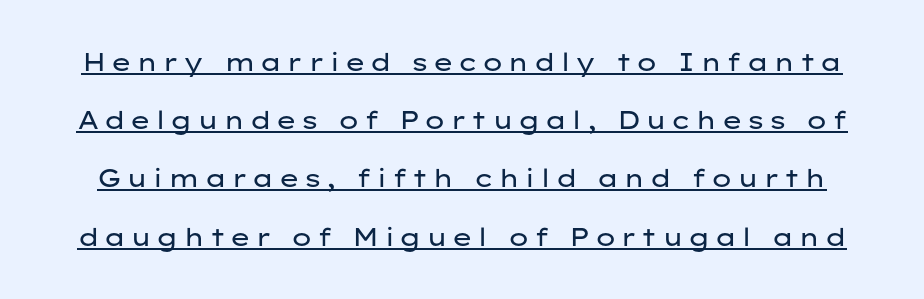
Q: Is the text bold? A: No.
Q: Is the text italic (slanted)? A: No, it is upright.
Q: Is the text underlined? A: Yes.
Q: Is the spacing between lines tight, normal or loose? A: Loose.
